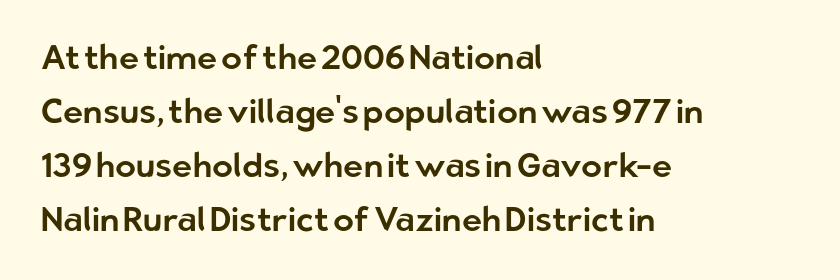
{"serif": "no", "italic": "no", "width": "normal", "stroke_contrast": "low", "x_height": "medium", "monospaced": "no", "underline": "no", "align": "left", "line_spacing": "normal", "line_spacing_ratio": 1.59, "letter_spacing": "normal", "letter_spacing_em": 0.0, "glyph_px": 34}
